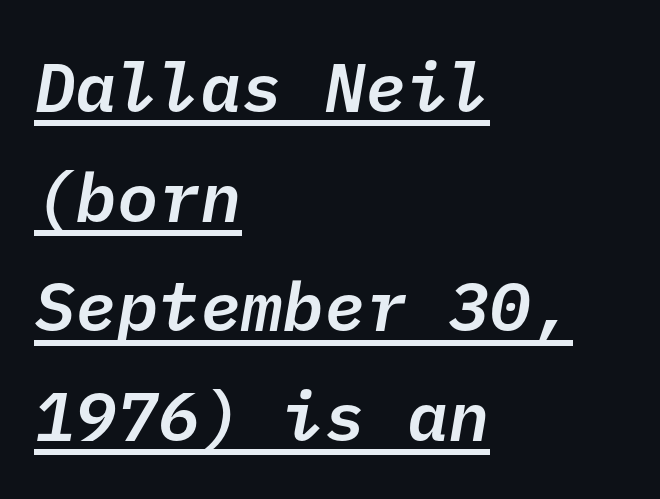
Q: Is the text bold? A: Semi-bold.
Q: Is the typeface a serif or a sans-serif typeface? A: Sans-serif.
Q: Is the text underlined? A: Yes.
Q: How is the paragraph aligned? A: Left-aligned.
Q: Is the spacing between letters normal or unusually wide? A: Normal.
Q: Is the spacing between lines tight, normal or loose? A: Normal.
Q: Width (condensed, normal, or wide)? A: Normal.
Q: Stroke contrast? A: Low.
Q: x-height? A: Medium.
